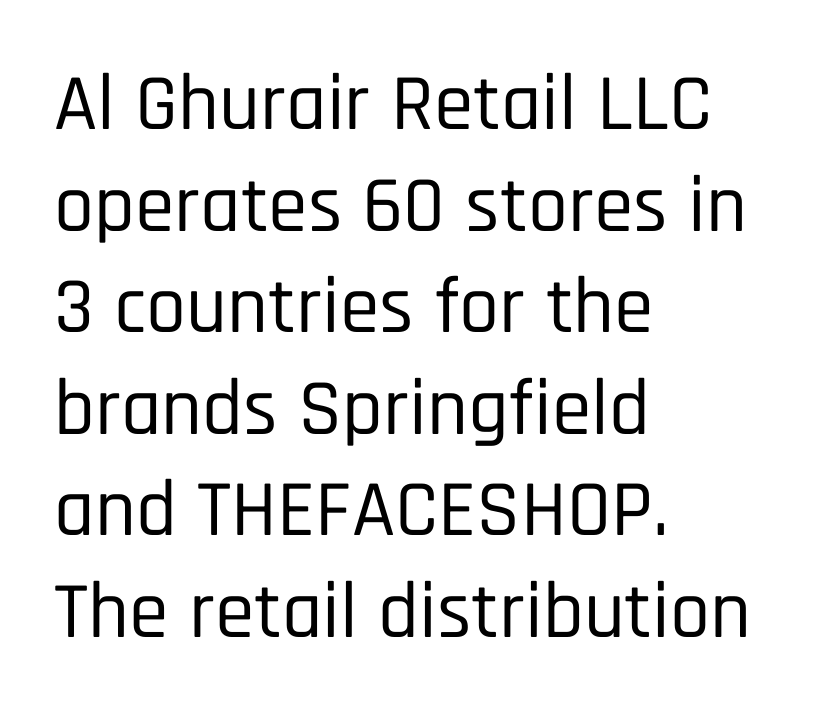
The image shows 80 px condensed sans-serif type, upright; set left-aligned, normal line spacing (1.27x), normal letter spacing, not underlined; low stroke contrast and a large x-height.
